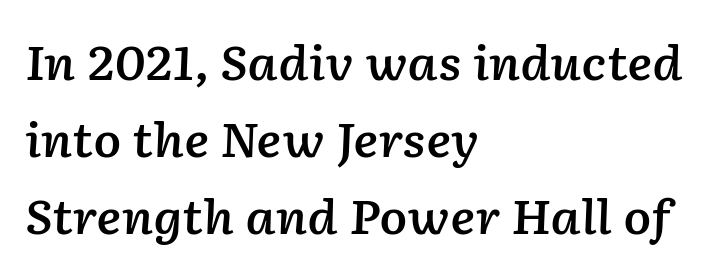
The image shows 46 px semibold type, italic (leaning right); set left-aligned, normal line spacing (1.67x), normal letter spacing, not underlined; low stroke contrast and a medium x-height.
